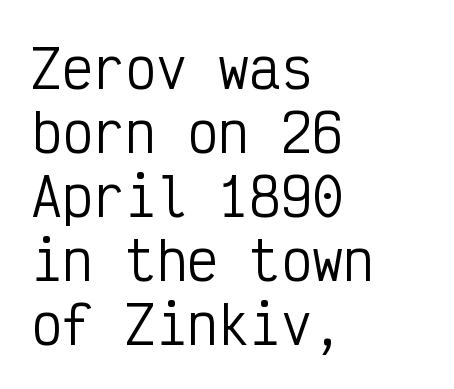
{"serif": "no", "italic": "no", "bold": "no", "weight": "regular", "width": "condensed", "stroke_contrast": "low", "x_height": "medium", "monospaced": "yes", "underline": "no", "align": "left", "line_spacing_ratio": 1.23, "letter_spacing": "normal", "letter_spacing_em": 0.0, "glyph_px": 52}
